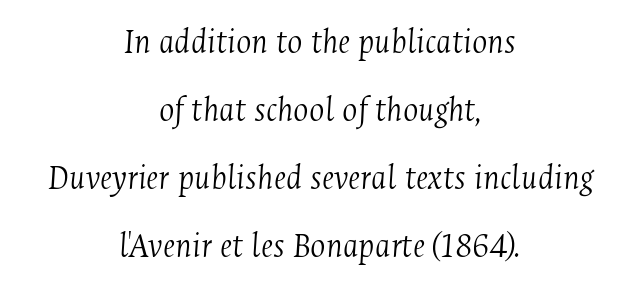
A light-to-regular cut is what we see here. Is this a fixed-width face? No — the glyphs have proportional, varying widths. Words appear dense and cohesive because spacing is normal. Type without underlining.
